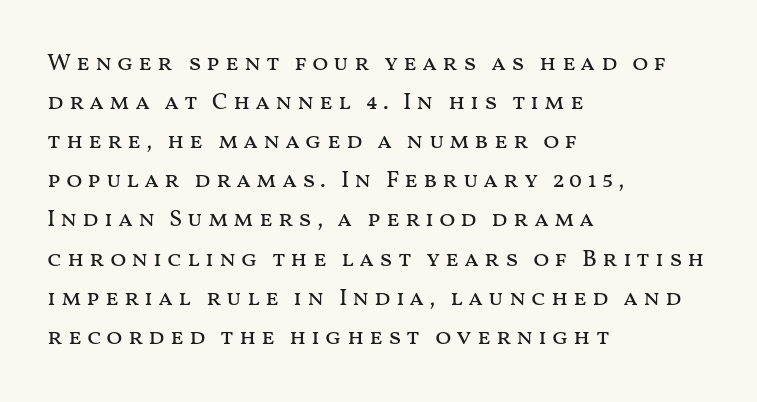
Q: Is the text bold? A: No.
Q: Is the text italic (slanted)? A: No, it is upright.
Q: Is the text underlined? A: No.
Q: How is the paragraph aligned? A: Left-aligned.
Q: Is the spacing between letters normal or unusually wide? A: Unusually wide.
Q: Is the spacing between lines tight, normal or loose? A: Normal.
